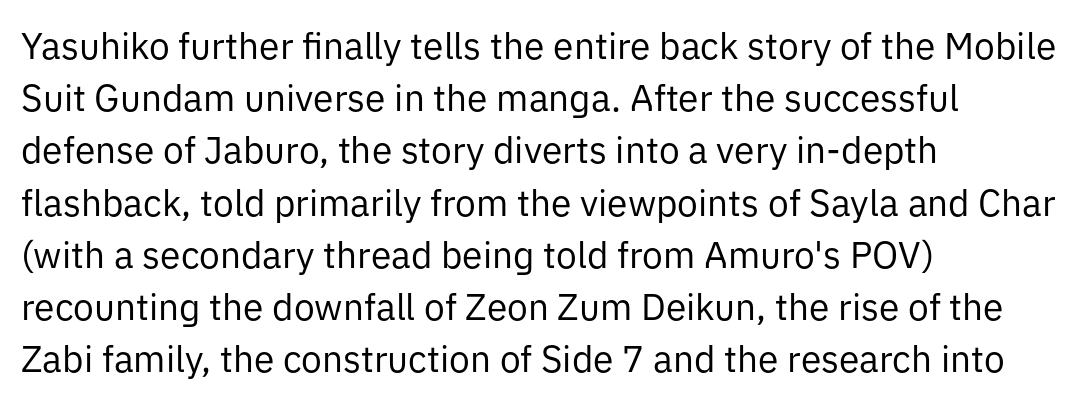
{"serif": "no", "italic": "no", "bold": "no", "weight": "regular", "width": "normal", "stroke_contrast": "low", "x_height": "medium", "monospaced": "no", "underline": "no", "align": "left", "line_spacing": "normal", "line_spacing_ratio": 1.41, "letter_spacing": "normal", "letter_spacing_em": 0.0, "glyph_px": 37}
